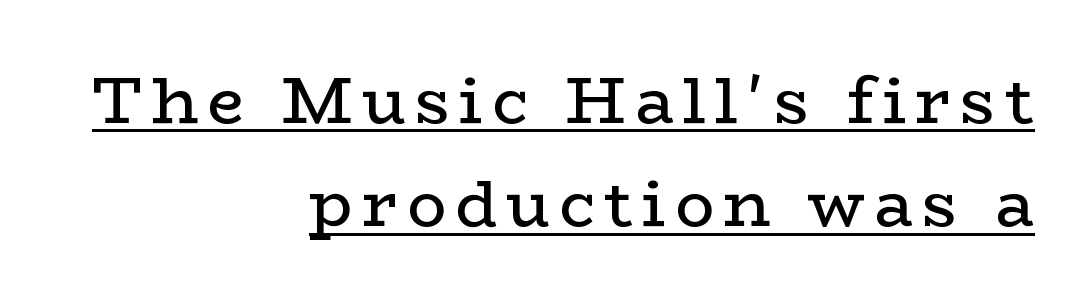
{"serif": "yes", "italic": "no", "bold": "no", "weight": "regular", "width": "wide", "stroke_contrast": "low", "x_height": "medium", "monospaced": "no", "underline": "yes", "align": "right", "line_spacing": "normal", "line_spacing_ratio": 1.59, "glyph_px": 65}
